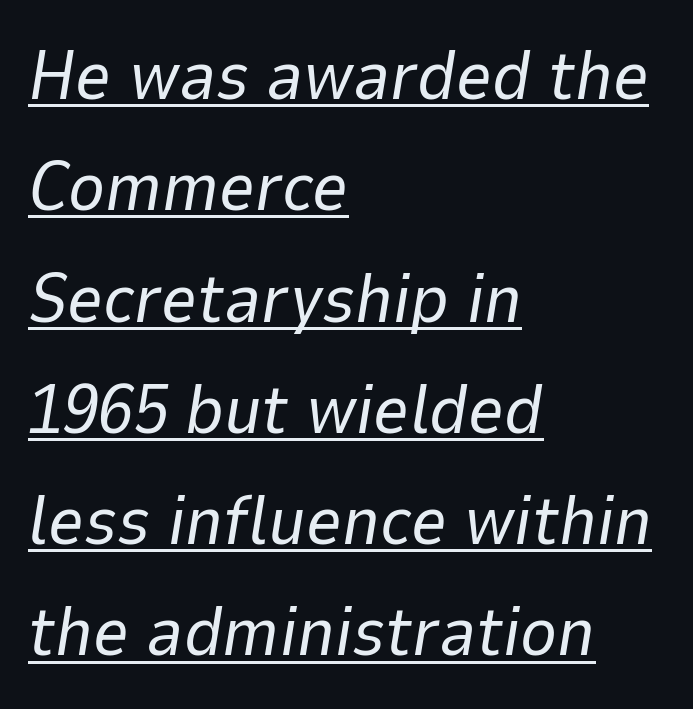
{"italic": "yes", "lean": "right", "slant_degrees": 9, "bold": "no", "weight": "regular", "width": "normal", "stroke_contrast": "low", "x_height": "medium", "monospaced": "no", "underline": "yes", "align": "left", "line_spacing": "normal", "line_spacing_ratio": 1.59, "letter_spacing": "normal", "letter_spacing_em": 0.0, "glyph_px": 70}
